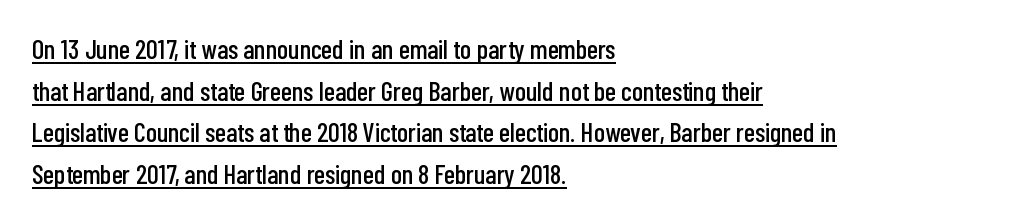
The paragraph shown leans on its left margin. Like a heading marked for emphasis, these lines bear an underscore. How are the letters spaced? Ordinarily, with no added tracking. A typesetter would call this leading conventional body-copy spacing. Vertical strokes here are truly vertical.
